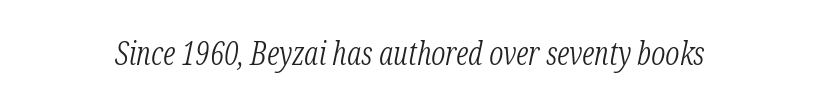
Short note: letters normally spaced. Does the type have serifs? Yes, each stem ends in a small foot. If you drew a line through each stem, it would be angled. Just letters on the line, the space beneath them empty.
